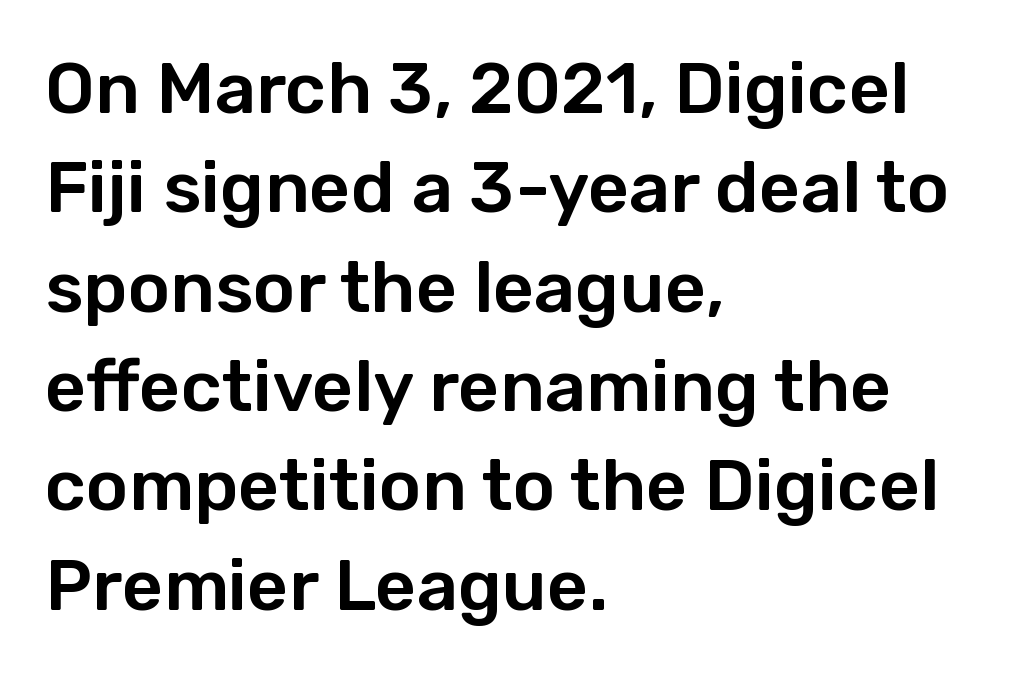
This sample is left-justified, so line endings fall wherever the words run out. You could not count columns in this text — the font is proportionally spaced. Clear beneath every line of the passage. Interline gaps are of average width in this sample.
